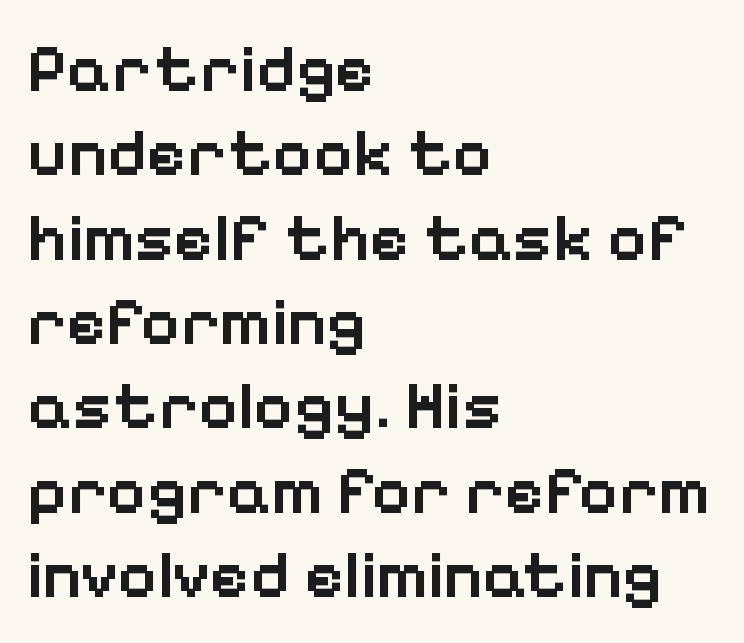
{"serif": "no", "italic": "no", "bold": "semi", "weight": "semibold", "width": "normal", "stroke_contrast": "low", "x_height": "medium", "monospaced": "no", "underline": "no", "align": "left", "line_spacing_ratio": 1.24, "letter_spacing": "normal", "letter_spacing_em": 0.0, "glyph_px": 68}
